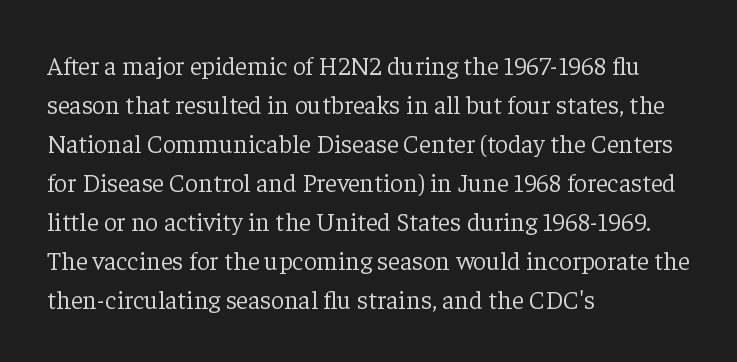
Each new line begins a customary step beneath the previous one. Students, note that the glyphs here touch the page at normal intervals. Letters rest on an invisible, unmarked baseline. Posture: upright roman.
